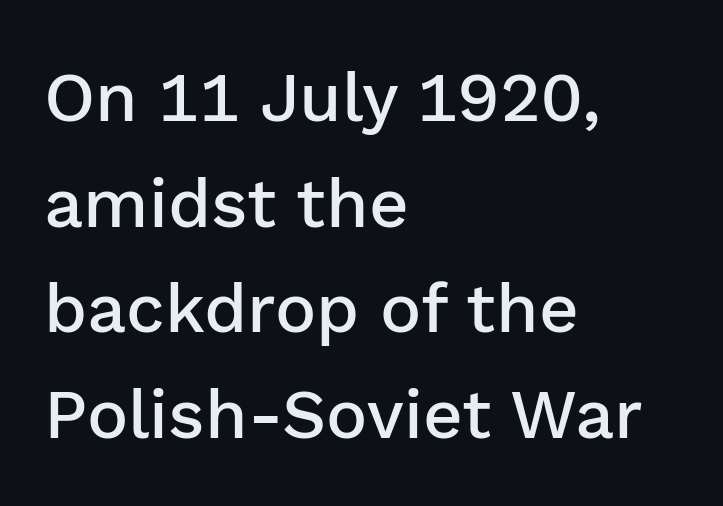
The image shows 69 px semibold sans-serif type, upright; set left-aligned, normal line spacing (1.53x), normal letter spacing, not underlined; low stroke contrast and a medium x-height.
